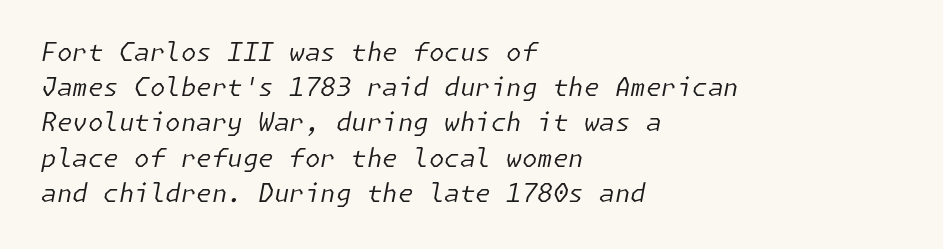
{"italic": "yes", "lean": "right", "slant_degrees": 11, "bold": "no", "underline": "no", "align": "left", "line_spacing": "normal", "line_spacing_ratio": 1.41, "letter_spacing": "normal", "letter_spacing_em": 0.0, "glyph_px": 25}
